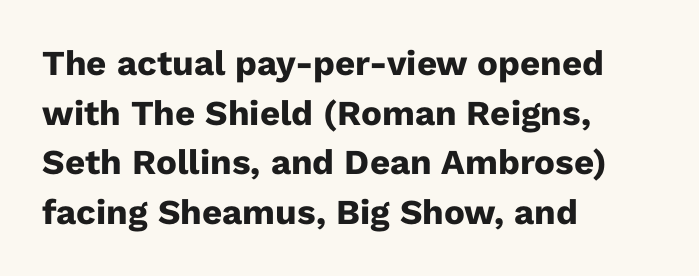
Type style note: lacks serifs. Nope, not italic — everything's standing straight. The face used here is rendered with its standard letterfit. Varying glyph widths throughout — classic text-font behaviour.
